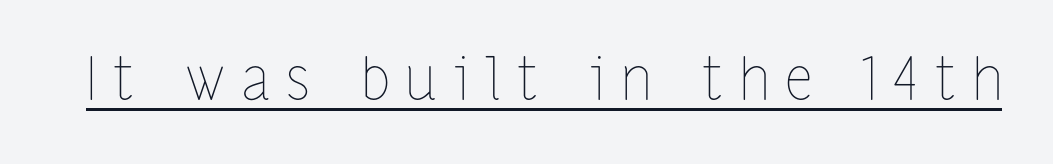
The image shows 59 px thin, condensed type, upright; set unusually wide letter spacing (+0.29 em), underlined; low stroke contrast and a medium x-height.
